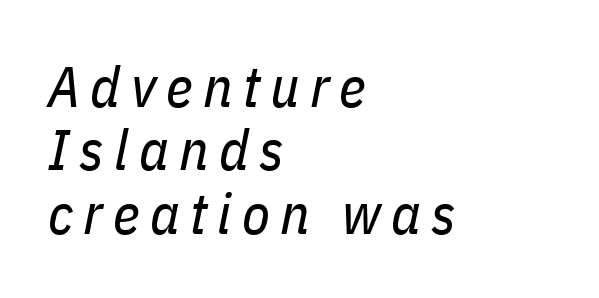
The image shows 57 px regular-weight, condensed type, italic (leaning right); set left-aligned, tight line spacing (1.11x), not underlined; low stroke contrast and a medium x-height.
